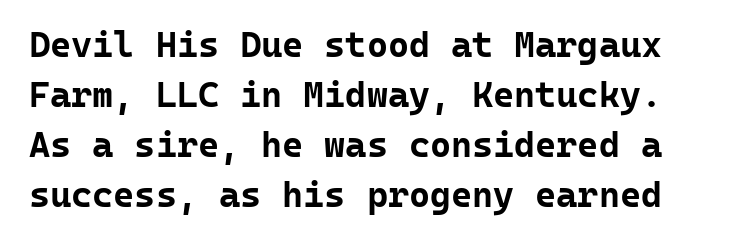
Posture: upright roman. The string is rendered with underlining switched off. Looks like terminal output: every glyph gets an equal slot. The lines sit at an ordinary, default distance from one another.
